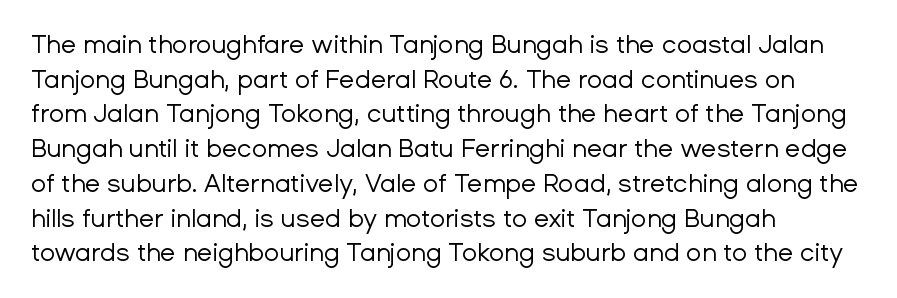
Q: Is the text bold? A: No.
Q: Is the text italic (slanted)? A: No, it is upright.
Q: Is the text underlined? A: No.
Q: How is the paragraph aligned? A: Left-aligned.
Q: Is the spacing between letters normal or unusually wide? A: Normal.
Q: Is the spacing between lines tight, normal or loose? A: Normal.
